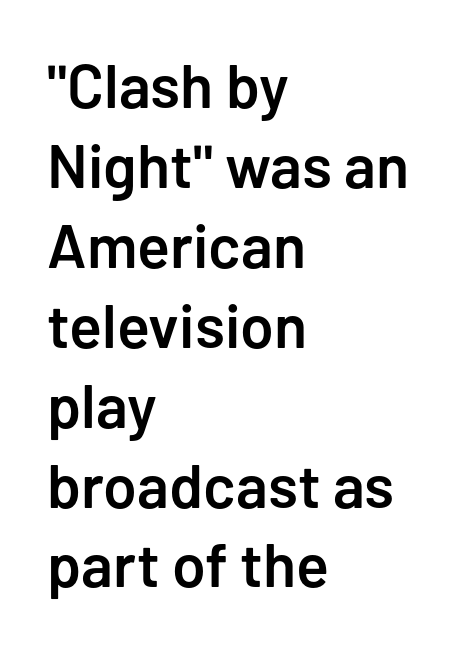
Q: Is the text bold? A: Semi-bold.
Q: Is the text italic (slanted)? A: No, it is upright.
Q: Is the typeface a serif or a sans-serif typeface? A: Sans-serif.
Q: Is the text underlined? A: No.
Q: How is the paragraph aligned? A: Left-aligned.
Q: Is the spacing between letters normal or unusually wide? A: Normal.
Q: Is the spacing between lines tight, normal or loose? A: Normal.
Q: Width (condensed, normal, or wide)? A: Normal.
Q: Stroke contrast? A: Low.
Q: x-height? A: Medium.
Q: Monospaced? A: No.
